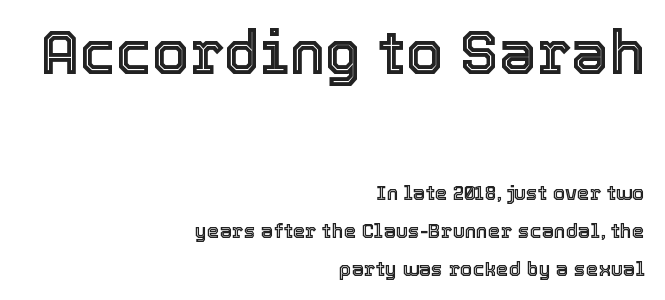
Only glyphs here, with clear space below each row. The passage shown is typed in a proportional face where columns would drift. These lines stand farther apart than default settings would place them. Compared with a flush-left layout, this one pins lines to the opposite, right side. Size hierarchy here favors the leading block over the trailing one.
